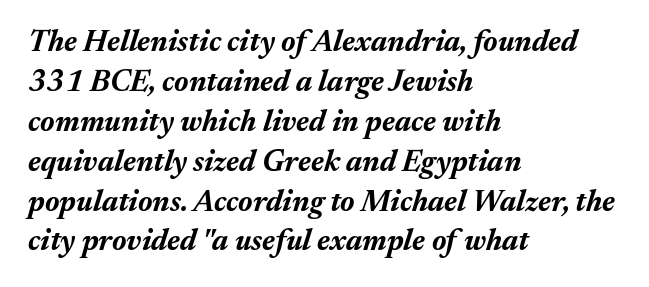
A bare baseline throughout the passage. Rendered with sloped, italic letterforms. The typesetter chose a ragged-right arrangement here. Looks like regular typesetting: each glyph gets only the width it needs. This rendering leaves character spacing at its baseline value. Vertical spacing — default.
